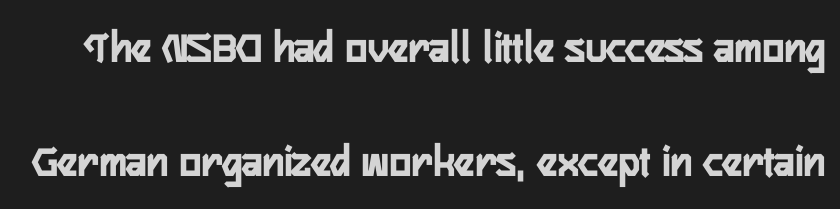
{"serif": "no", "italic": "no", "bold": "yes", "weight": "semibold", "width": "condensed", "stroke_contrast": "low", "x_height": "medium", "monospaced": "no", "underline": "no", "line_spacing": "loose", "line_spacing_ratio": 2.47, "letter_spacing": "normal", "letter_spacing_em": 0.0, "glyph_px": 46}
